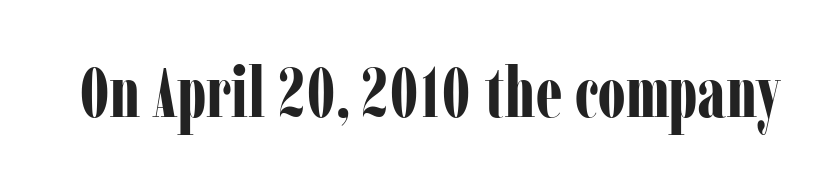
{"serif": "yes", "italic": "no", "bold": "yes", "weight": "bold", "width": "condensed", "stroke_contrast": "low", "x_height": "medium", "monospaced": "no", "underline": "no", "letter_spacing": "normal", "letter_spacing_em": 0.0, "glyph_px": 70}
